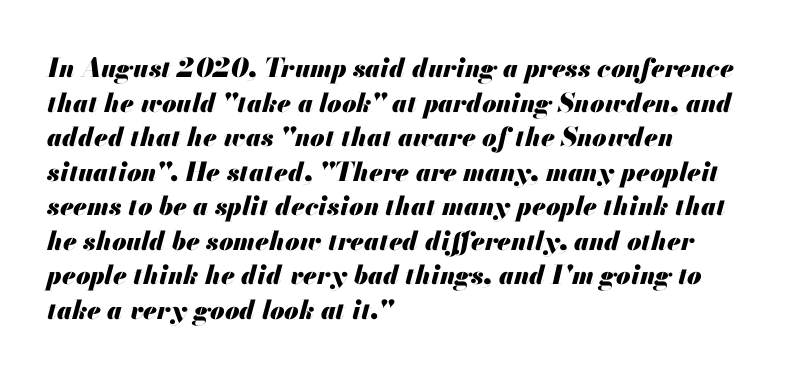
{"italic": "yes", "lean": "right", "slant_degrees": 13, "bold": "yes", "underline": "no", "align": "left", "line_spacing": "normal", "line_spacing_ratio": 1.33, "letter_spacing": "normal", "letter_spacing_em": 0.0, "glyph_px": 26}
